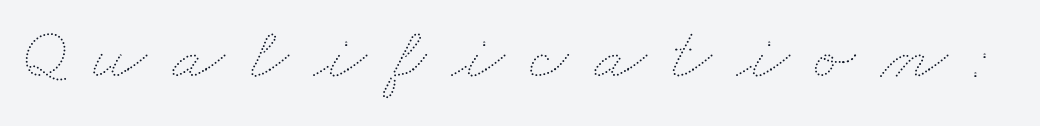
The image shows 77 px thin, wide type; set unusually wide letter spacing (+0.33 em), not underlined; medium stroke contrast and a small x-height.
